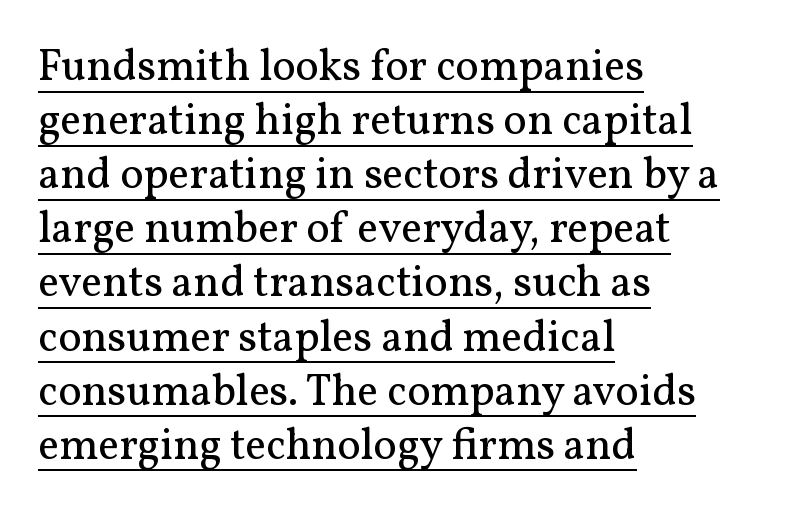
The image shows 44 px regular-weight serif type, upright; set left-aligned, line spacing 1.23x, normal letter spacing, underlined; medium stroke contrast and a medium x-height.
